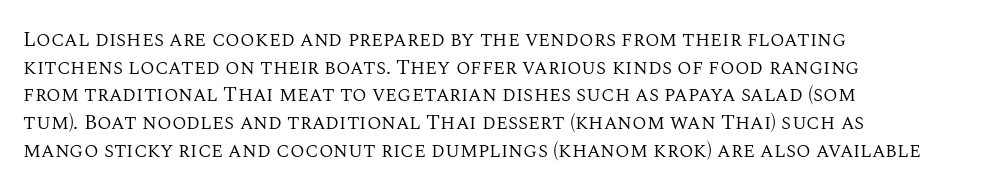
{"italic": "no", "bold": "no", "underline": "no", "align": "left", "line_spacing": "normal", "line_spacing_ratio": 1.32, "letter_spacing": "normal", "letter_spacing_em": 0.0, "glyph_px": 21}
